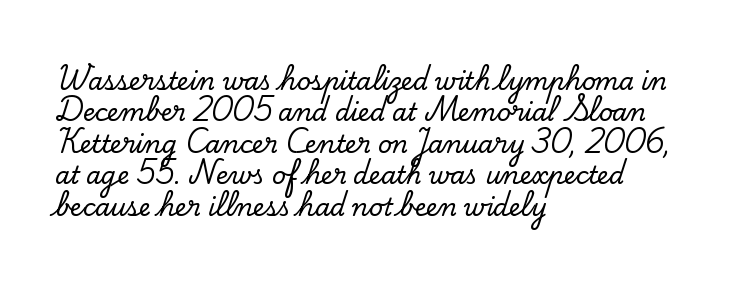
Here the glyphs are tracked normally, forming tight word shapes. Type without underlining. A classic flush-left, rag-right setting is used for this passage.
